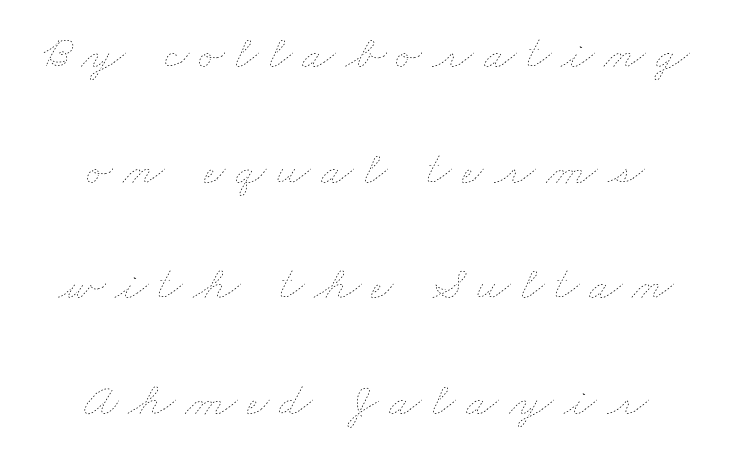
The image shows 48 px thin, wide type; set loose line spacing (2.41x), unusually wide letter spacing (+0.21 em), not underlined; low stroke contrast and a small x-height.
